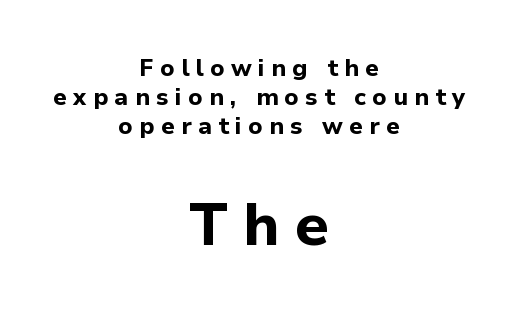
The image shows 59 px bold sans-serif type, upright; set centered, line spacing 1.21x, unusually wide letter spacing (+0.26 em), not underlined; the second (bottom) block is 2.46x larger; low stroke contrast and a medium x-height.
